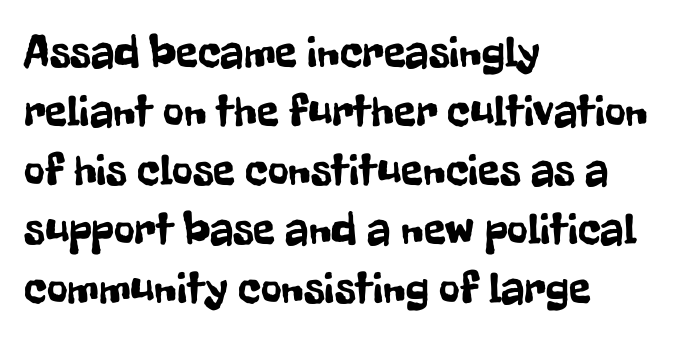
Q: Is the text italic (slanted)? A: No, it is upright.
Q: Is the typeface a serif or a sans-serif typeface? A: Sans-serif.
Q: Is the text underlined? A: No.
Q: How is the paragraph aligned? A: Left-aligned.
Q: Is the spacing between letters normal or unusually wide? A: Normal.
Q: Is the spacing between lines tight, normal or loose? A: Normal.
Q: Width (condensed, normal, or wide)? A: Condensed.
Q: Stroke contrast? A: Low.
Q: x-height? A: Medium.
Q: Monospaced? A: No.
